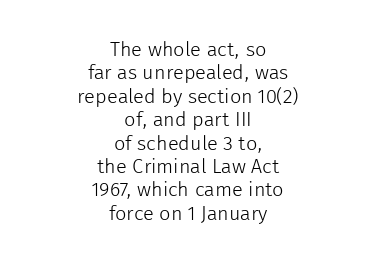
The image shows 20 px text type, upright; set centered, line spacing 1.17x, normal letter spacing, not underlined.
